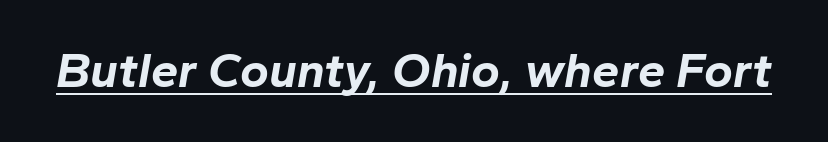
The image shows 49 px bold type, italic (leaning right); set normal letter spacing, underlined; low stroke contrast and a medium x-height.
